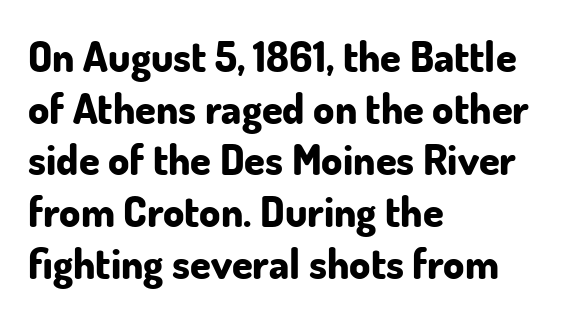
{"serif": "no", "italic": "no", "bold": "yes", "weight": "bold", "width": "normal", "stroke_contrast": "low", "x_height": "small", "monospaced": "no", "underline": "no", "align": "left", "line_spacing_ratio": 1.23, "letter_spacing": "normal", "letter_spacing_em": 0.0, "glyph_px": 42}
